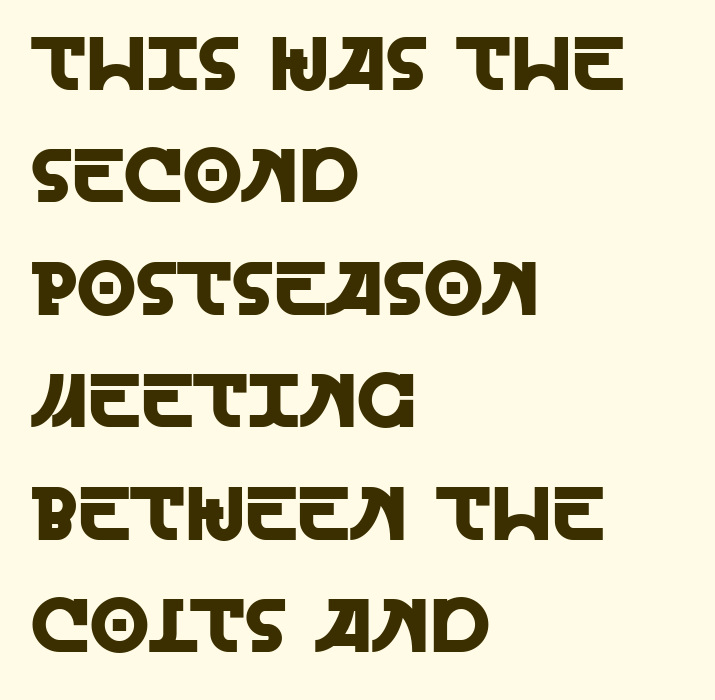
How are the letters spaced? Ordinarily, with no added tracking. The rag falls on the right side of this text block. The foot of each line stays bare and open. Are there feet on the stems? There aren't — it's a sans. Leading: standard.
